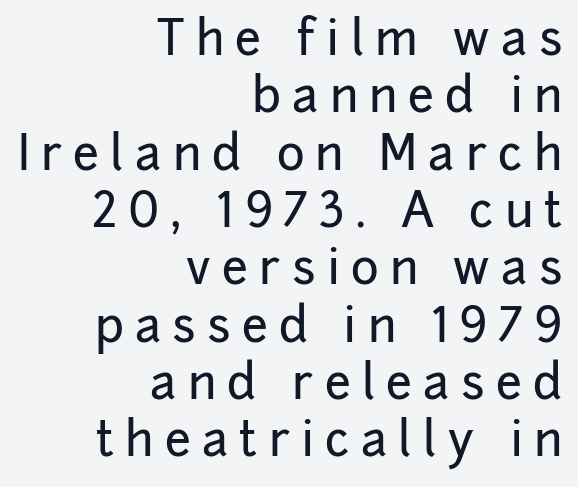
Type without underlining. A typesetter would call this proportional, since set widths differ per character. Line endings align vertically; line beginnings do not. A typesetter would label this face a sans. Italic: no, the glyphs are upright roman.
